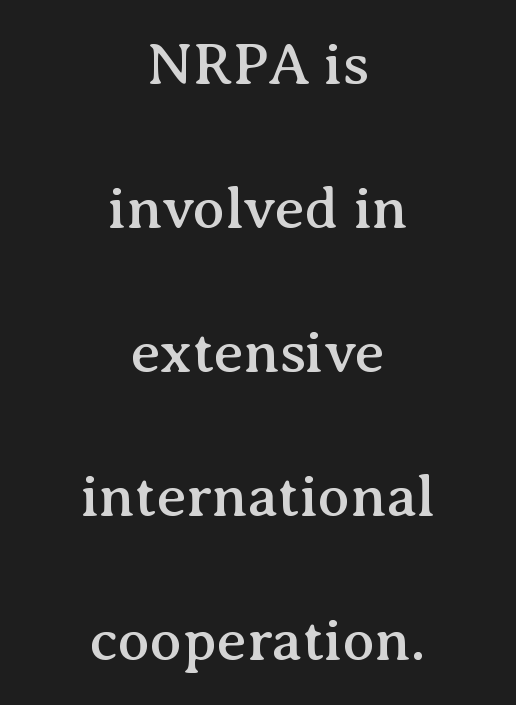
The image shows 59 px serif type, upright; set centered, loose line spacing (2.44x), normal letter spacing, not underlined; medium stroke contrast and a medium x-height.
